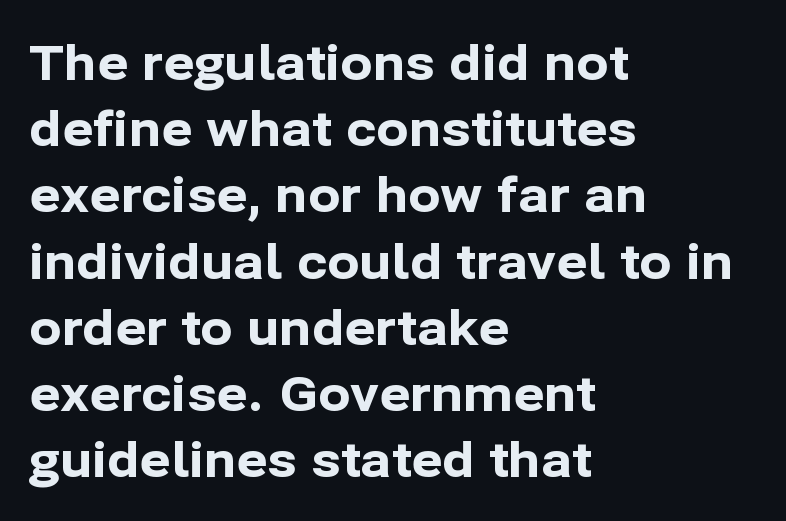
{"serif": "no", "italic": "no", "bold": "yes", "weight": "bold", "width": "normal", "stroke_contrast": "low", "x_height": "medium", "monospaced": "no", "underline": "no", "align": "left", "line_spacing": "normal", "line_spacing_ratio": 1.38, "letter_spacing": "normal", "letter_spacing_em": 0.0, "glyph_px": 48}
